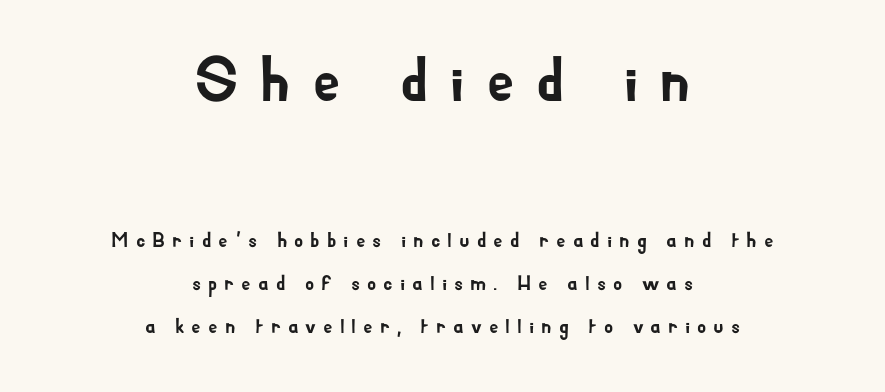
{"serif": "no", "italic": "no", "width": "normal", "stroke_contrast": "low", "x_height": "small", "monospaced": "no", "underline": "no", "align": "center", "line_spacing": "loose", "line_spacing_ratio": 2.04, "letter_spacing": "wide", "letter_spacing_em": 0.33, "larger_block": "first", "size_ratio": 3.0, "glyph_px": 63}
